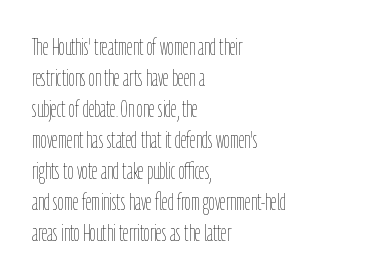
The image shows 23 px text type, upright; set left-aligned, normal line spacing (1.35x), normal letter spacing, not underlined.
